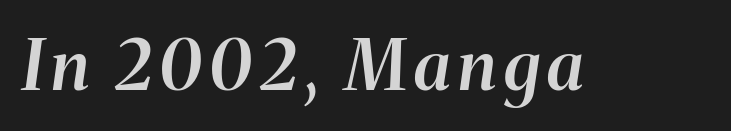
The image shows 69 px semibold type, italic (leaning right); set not underlined; medium stroke contrast and a medium x-height.
